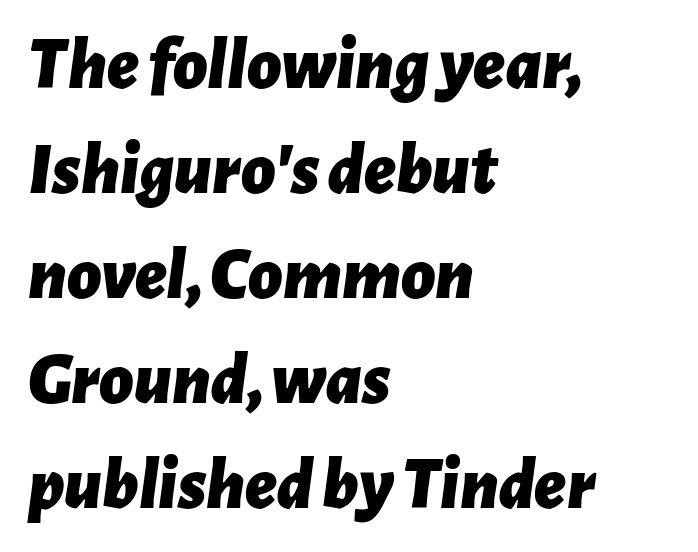
Q: Is the text bold? A: Yes.
Q: Is the text italic (slanted)? A: Yes, it leans right by about 7 degrees.
Q: Is the text underlined? A: No.
Q: How is the paragraph aligned? A: Left-aligned.
Q: Is the spacing between letters normal or unusually wide? A: Normal.
Q: Is the spacing between lines tight, normal or loose? A: Normal.
Q: Width (condensed, normal, or wide)? A: Normal.
Q: Stroke contrast? A: Low.
Q: x-height? A: Medium.
Q: Monospaced? A: No.
